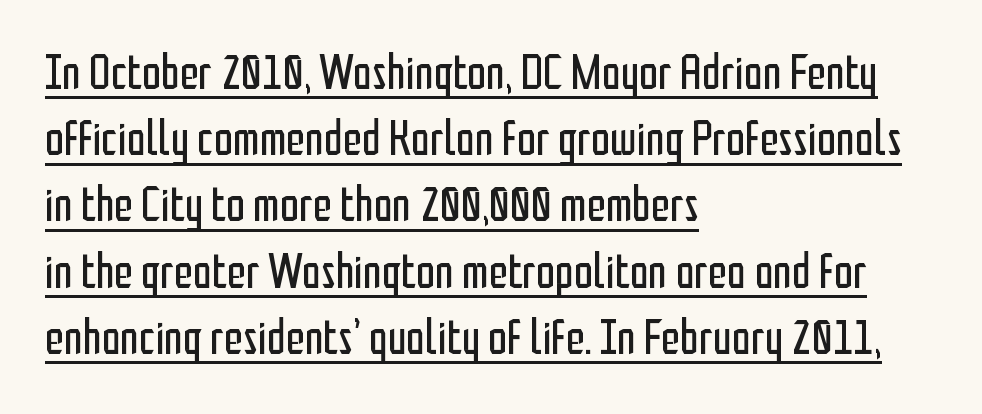
The image shows 48 px regular-weight, condensed sans-serif type, upright; set left-aligned, normal line spacing (1.38x), normal letter spacing, underlined; low stroke contrast and a medium x-height.
